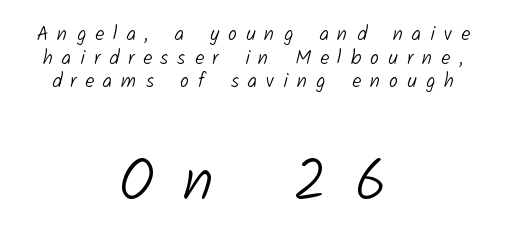
The paragraph shown floats in the horizontal middle. Honestly, the letter spacing is so wide it's the main thing you notice. The specimen omits any rule beneath the text block's lines. The face used here is a sans, in the tradition of grotesques and geometrics. Unbolded letterforms with no extra heft.
